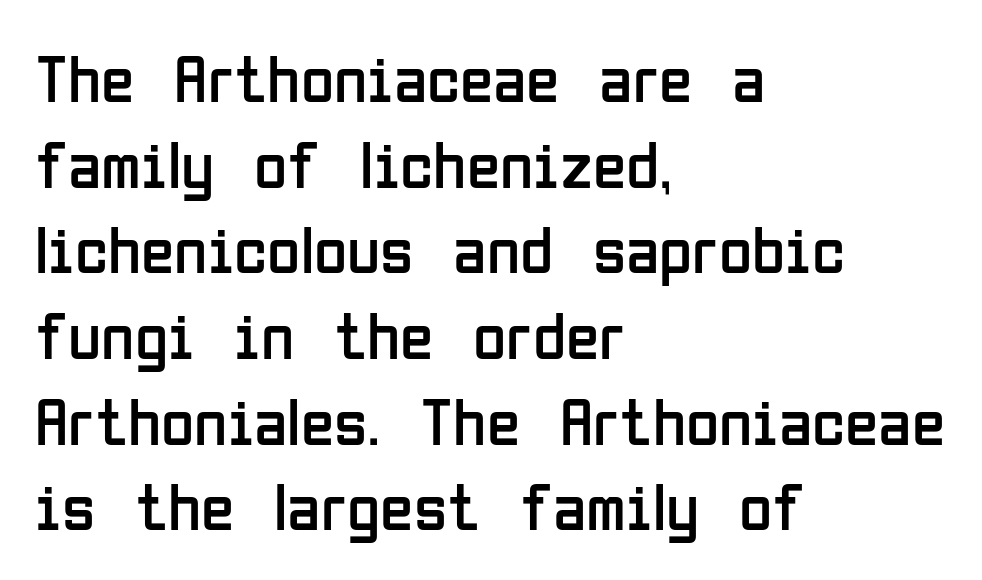
The image shows 68 px regular-weight, condensed sans-serif type, upright; set left-aligned, normal line spacing (1.26x), normal letter spacing, not underlined; low stroke contrast and a medium x-height.
